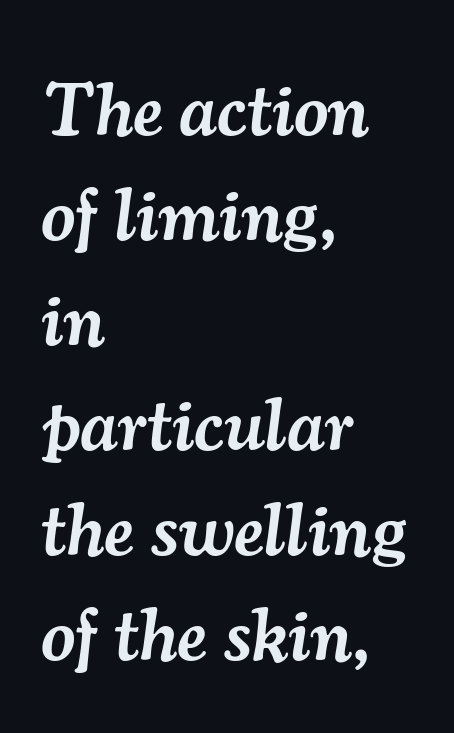
The image shows 75 px semibold serif type, italic (leaning right); set left-aligned, normal line spacing (1.4x), normal letter spacing, not underlined; medium stroke contrast and a small x-height.
